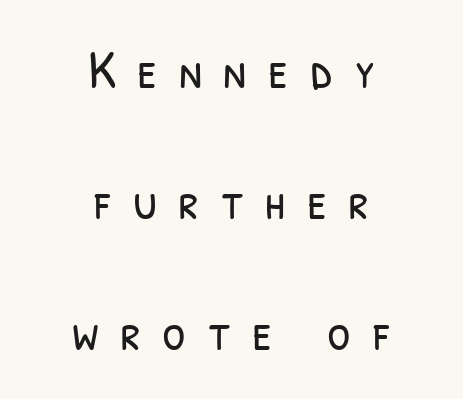
The image shows 54 px light, condensed sans-serif type; set centered, loose line spacing (2.43x), unusually wide letter spacing (+0.39 em), not underlined; low stroke contrast and a medium x-height.
